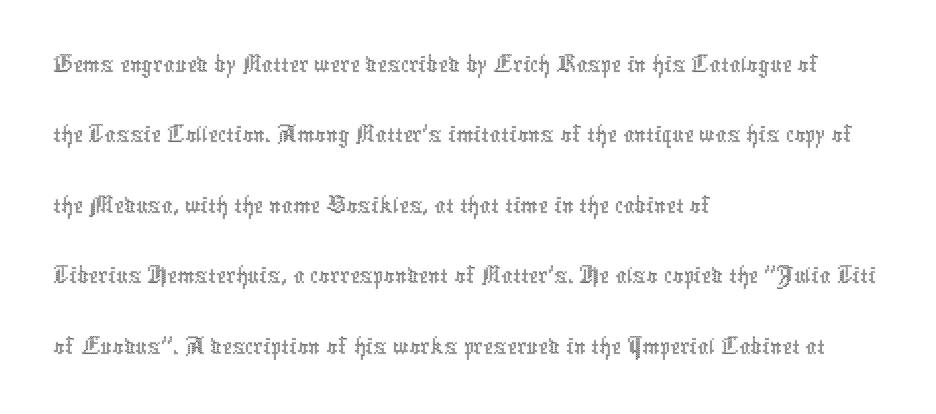
{"italic": "no", "bold": "no", "weight": "thin", "width": "condensed", "x_height": "medium", "monospaced": "no", "underline": "no", "align": "left", "line_spacing": "normal", "line_spacing_ratio": 1.28, "letter_spacing": "normal", "letter_spacing_em": 0.0, "glyph_px": 55}
